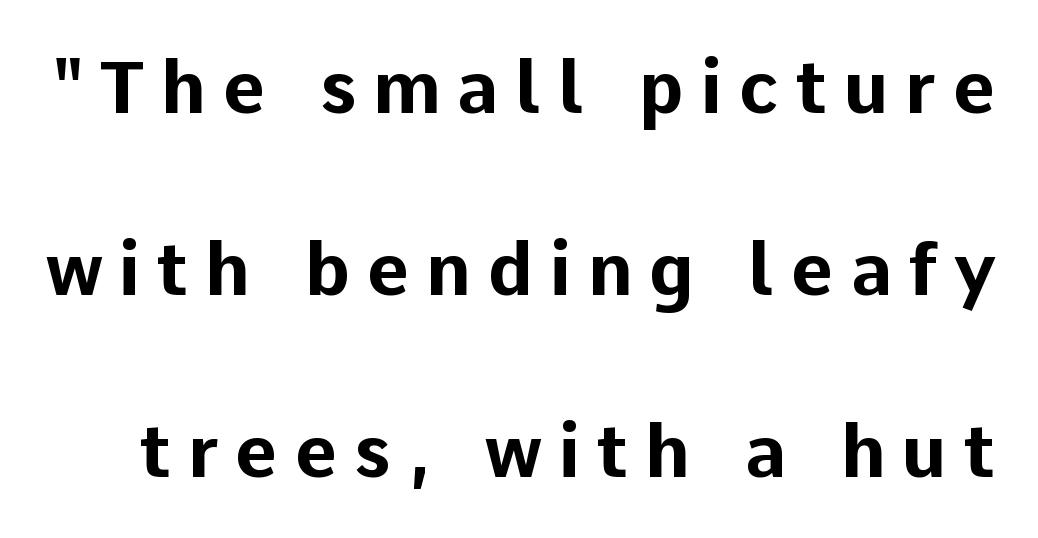
Style check: upright. The designer dialed line spacing up above the default. Character widths vary here, with narrow letters taking less room than wide ones. The letters carry no serifs — their stems end cleanly without finishing strokes. Is the type bold? Yes — the strokes are clearly thick and heavy.
